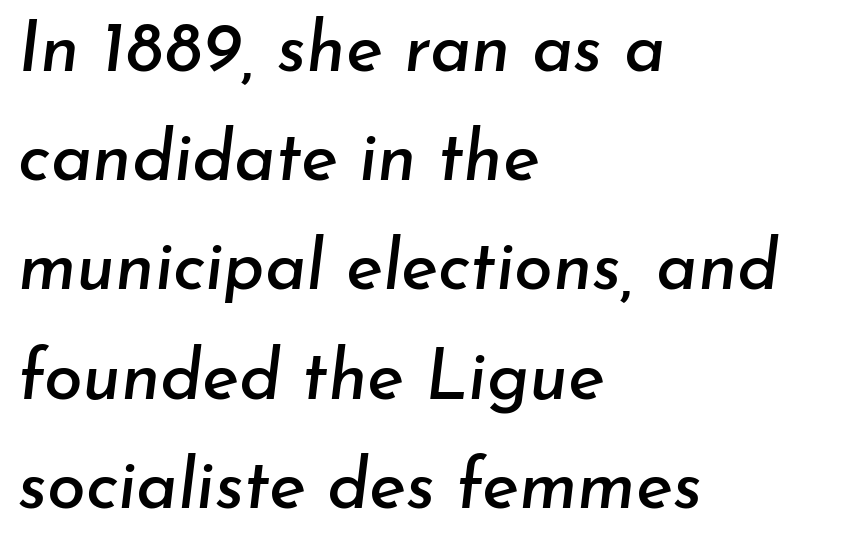
Q: Is the text italic (slanted)? A: Yes, it leans right by about 7 degrees.
Q: Is the text underlined? A: No.
Q: How is the paragraph aligned? A: Left-aligned.
Q: Is the spacing between letters normal or unusually wide? A: Normal.
Q: Is the spacing between lines tight, normal or loose? A: Normal.
Q: Width (condensed, normal, or wide)? A: Normal.
Q: Stroke contrast? A: Low.
Q: x-height? A: Small.
Q: Monospaced? A: No.
